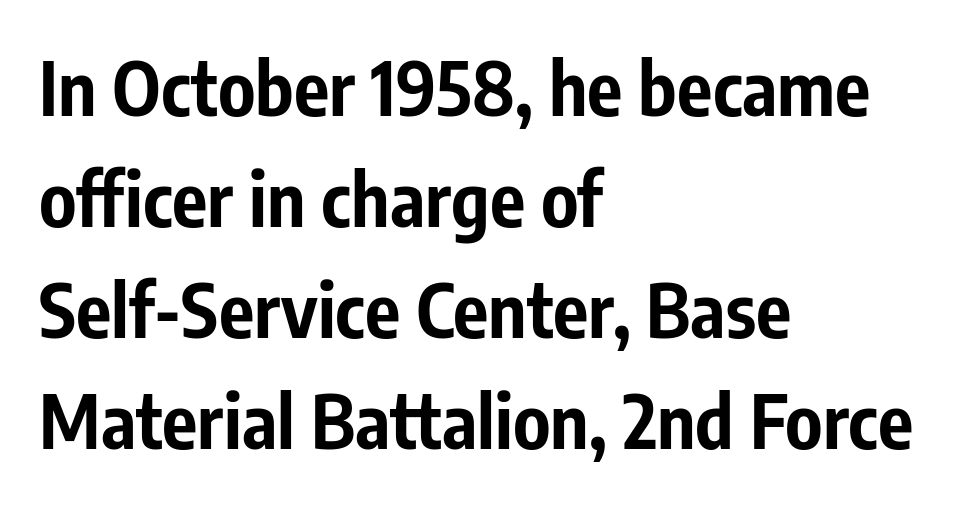
Q: Is the text bold? A: Yes.
Q: Is the text italic (slanted)? A: No, it is upright.
Q: Is the typeface a serif or a sans-serif typeface? A: Sans-serif.
Q: Is the text underlined? A: No.
Q: How is the paragraph aligned? A: Left-aligned.
Q: Is the spacing between letters normal or unusually wide? A: Normal.
Q: Is the spacing between lines tight, normal or loose? A: Normal.
Q: Width (condensed, normal, or wide)? A: Condensed.
Q: Stroke contrast? A: Low.
Q: x-height? A: Medium.
Q: Monospaced? A: No.
